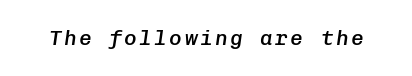
{"italic": "yes", "lean": "right", "slant_degrees": 8, "bold": "semi", "underline": "no", "glyph_px": 21}
